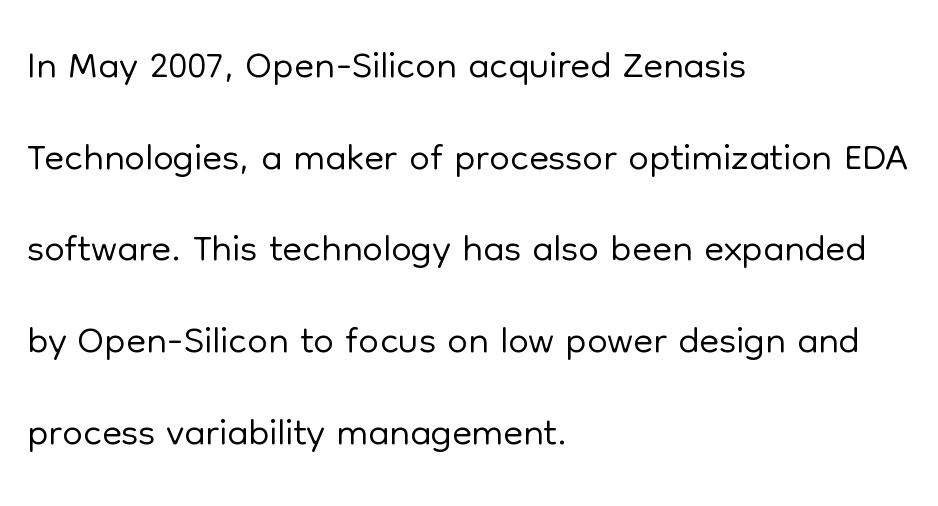
Rendered with straight, roman letterforms. The foot of each line stays bare and open. What stands out about the letter spacing? Nothing — it is the standard amount. No feet cap the strokes, marking this as sans-serif type.
